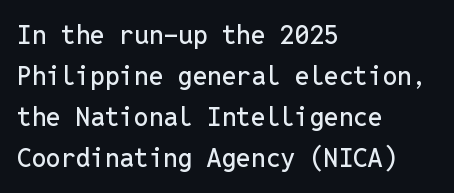
Descenders hang freely into open space. The font's upright variant was chosen for this text. Alignment: flush left. Leading: standard. The letterforms sit shoulder to shoulder at normal distance.
